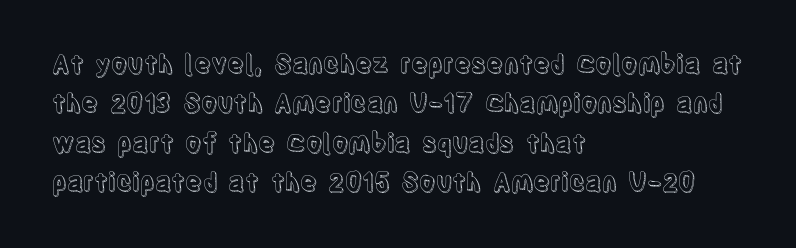
{"italic": "no", "underline": "no", "align": "left", "line_spacing": "normal", "line_spacing_ratio": 1.58, "letter_spacing": "normal", "letter_spacing_em": 0.0, "glyph_px": 25}
